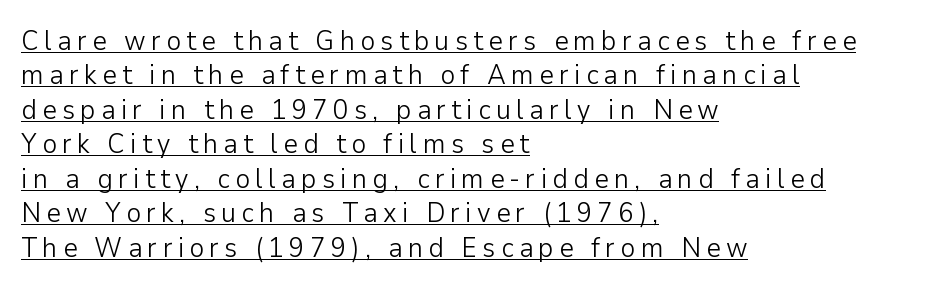
Q: Is the text bold? A: No.
Q: Is the text italic (slanted)? A: No, it is upright.
Q: Is the typeface a serif or a sans-serif typeface? A: Sans-serif.
Q: Is the text underlined? A: Yes.
Q: How is the paragraph aligned? A: Left-aligned.
Q: Width (condensed, normal, or wide)? A: Normal.
Q: Stroke contrast? A: Low.
Q: x-height? A: Medium.
Q: Monospaced? A: No.
